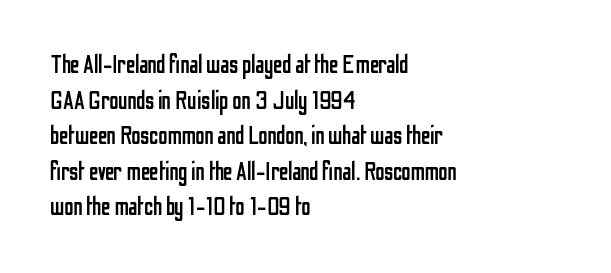
The image shows 26 px text type, upright; set left-aligned, normal line spacing (1.37x), normal letter spacing, not underlined.
